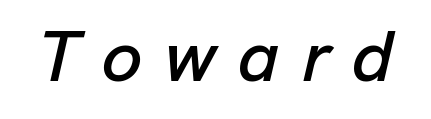
Glance below the letters and you will spot only blank space. The letters are slanted; this is an italic face. The passage shown is typed in a proportional face where columns would drift. Each word looks stretched out because of the extra space between its letters.
